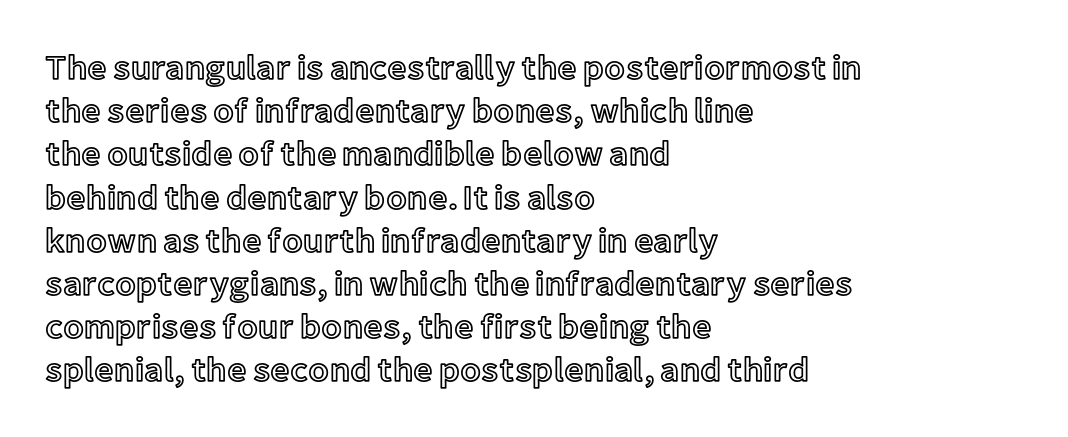
{"italic": "no", "width": "normal", "x_height": "medium", "monospaced": "no", "underline": "no", "align": "left", "line_spacing": "normal", "line_spacing_ratio": 1.27, "letter_spacing": "normal", "letter_spacing_em": 0.0, "glyph_px": 34}
